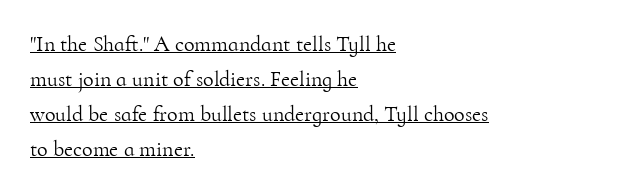
{"italic": "no", "bold": "no", "underline": "yes", "align": "left", "line_spacing": "normal", "line_spacing_ratio": 1.59, "letter_spacing": "normal", "letter_spacing_em": 0.0, "glyph_px": 22}
